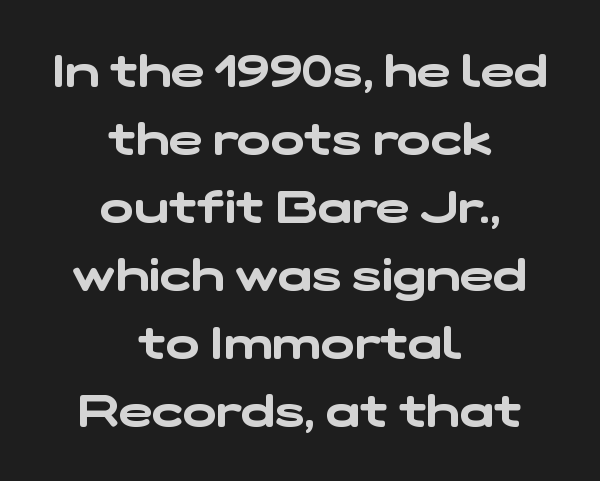
Q: Is the typeface a serif or a sans-serif typeface? A: Sans-serif.
Q: Is the text underlined? A: No.
Q: How is the paragraph aligned? A: Centered.
Q: Is the spacing between letters normal or unusually wide? A: Normal.
Q: Is the spacing between lines tight, normal or loose? A: Normal.
Q: Width (condensed, normal, or wide)? A: Wide.
Q: Stroke contrast? A: Low.
Q: x-height? A: Medium.
Q: Monospaced? A: No.
